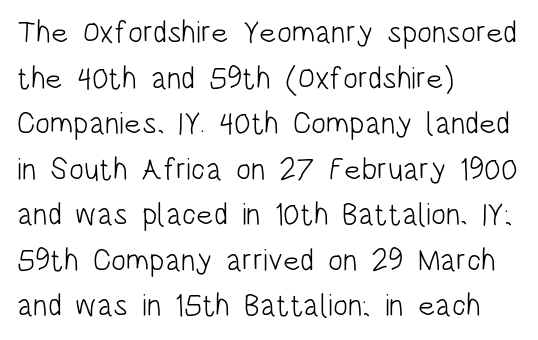
{"serif": "no", "italic": "no", "bold": "no", "weight": "light", "width": "condensed", "stroke_contrast": "low", "x_height": "large", "monospaced": "no", "underline": "no", "align": "left", "line_spacing": "normal", "line_spacing_ratio": 1.47, "letter_spacing": "normal", "letter_spacing_em": 0.0, "glyph_px": 31}
